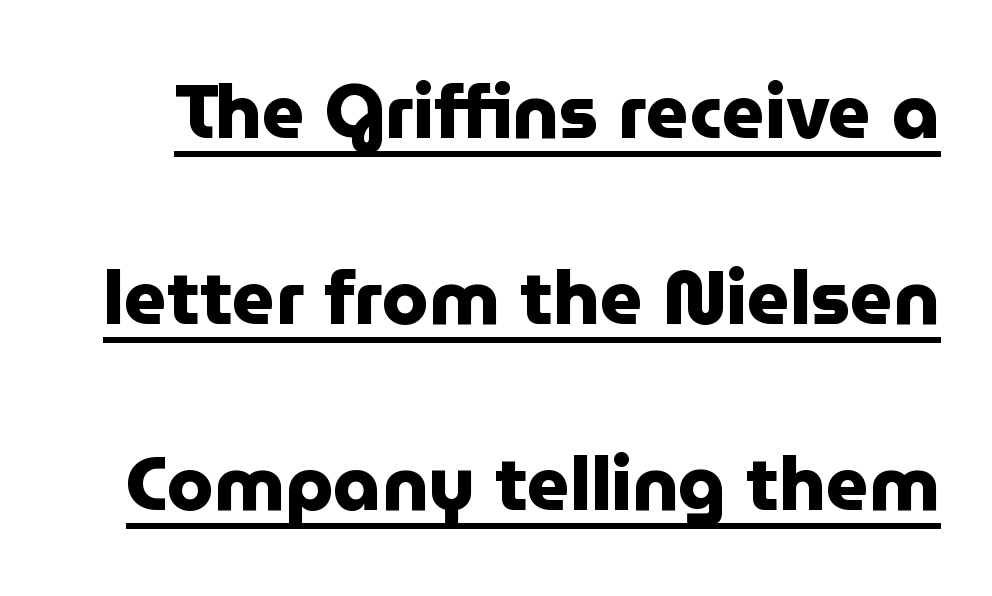
Quick note: not italic, upright. Reading down the column, the eye jumps a long way to each next line. The passage shown is underscored from start to finish. These lines keep a tight, regular rhythm from letter to letter. The characters display no serif detailing; their extremities are plain.
